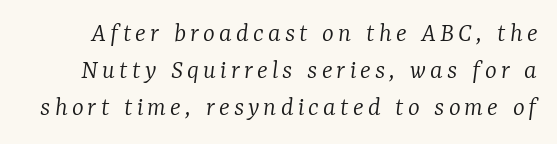
The image shows 28 px light serif type, italic (leaning right); set normal line spacing (1.33x), not underlined; low stroke contrast and a medium x-height.
